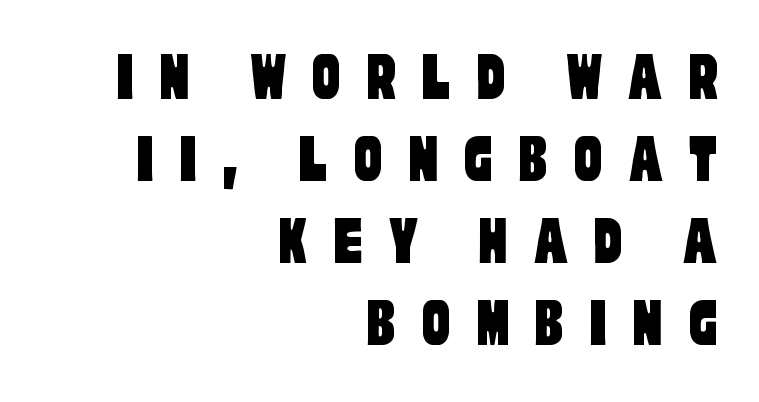
The type family on display is of the sans-serif kind. The designer dialed line spacing down below the default. Lines of text with bare space underneath. Each letter keeps its own natural width here, so spacing adapts to shape. In terms of letterspacing, this is a distinctly airy, spread setting. Right-aligned paragraph, ragged on the left.
